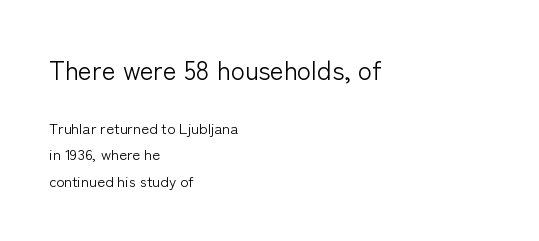
The image shows 26 px text type, upright; set left-aligned, line spacing 1.77x, normal letter spacing, not underlined; the first (top) block is 1.73x larger.
